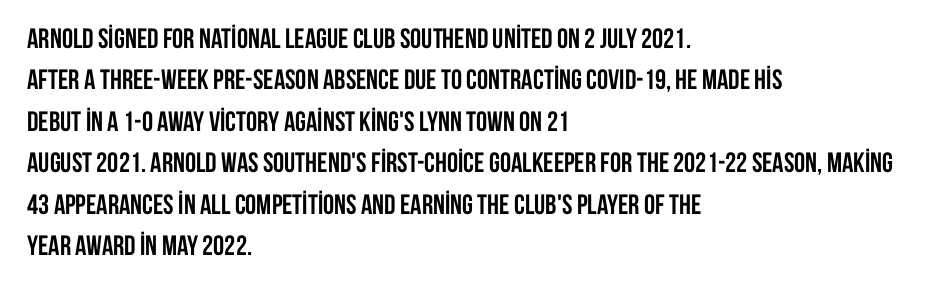
The image shows 28 px semibold, condensed sans-serif type, upright; set left-aligned, normal line spacing (1.48x), normal letter spacing, not underlined; low stroke contrast and a large x-height.
